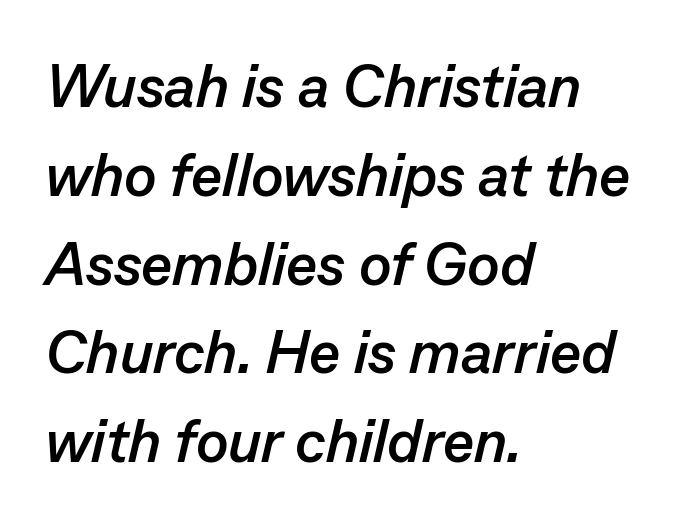
Notice how descenders clear the ascenders below comfortably — that's standard leading. Is the type slanted? Yes — the strokes lean at a clear angle. Plenty of ink on the page — the face is bold. Glance below the letters and you will spot only blank space.
